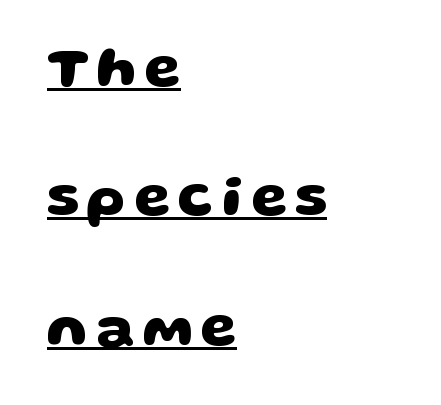
The image shows 58 px heavy, wide sans-serif type; set left-aligned, loose line spacing (2.23x), underlined; low stroke contrast and a large x-height.
